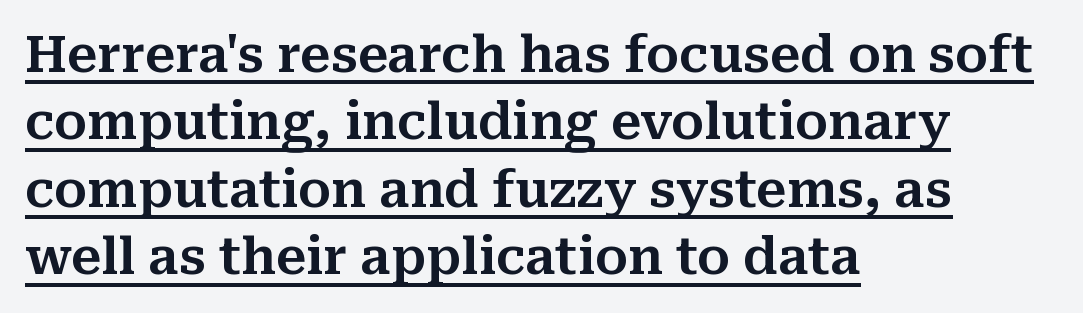
Q: Is the text italic (slanted)? A: No, it is upright.
Q: Is the typeface a serif or a sans-serif typeface? A: Serif.
Q: Is the text underlined? A: Yes.
Q: How is the paragraph aligned? A: Left-aligned.
Q: Is the spacing between letters normal or unusually wide? A: Normal.
Q: Is the spacing between lines tight, normal or loose? A: Normal.
Q: Width (condensed, normal, or wide)? A: Normal.
Q: Stroke contrast? A: Medium.
Q: x-height? A: Medium.
Q: Monospaced? A: No.
